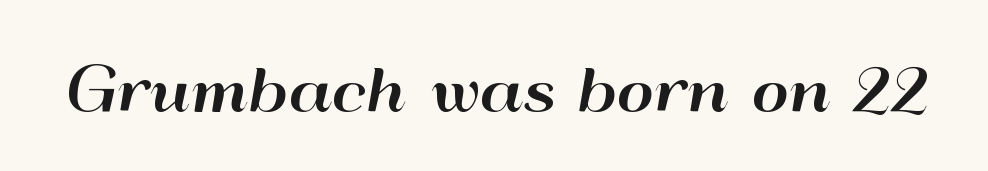
{"serif": "no", "width": "wide", "stroke_contrast": "high", "x_height": "small", "monospaced": "no", "underline": "no", "letter_spacing": "normal", "letter_spacing_em": 0.0, "glyph_px": 57}
